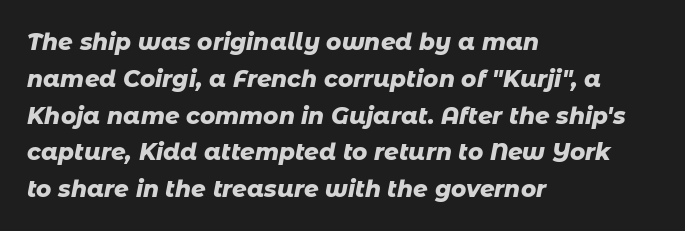
{"italic": "yes", "lean": "right", "slant_degrees": 11, "bold": "yes", "underline": "no", "align": "left", "line_spacing": "normal", "line_spacing_ratio": 1.6, "letter_spacing": "normal", "letter_spacing_em": 0.0, "glyph_px": 23}
